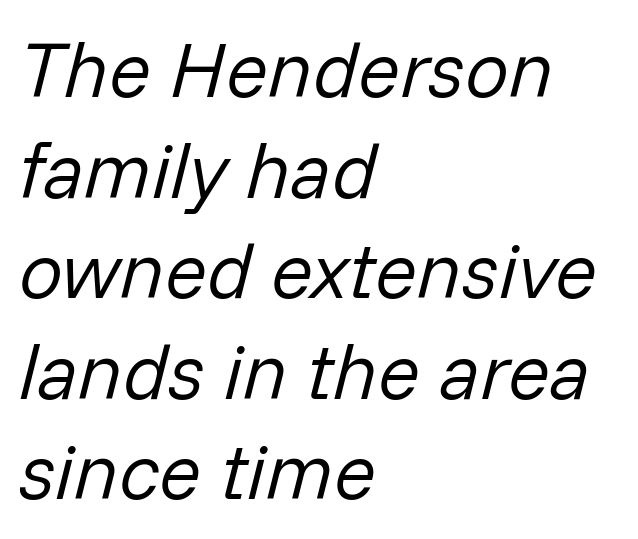
The image shows 78 px regular-weight type, italic (leaning right); set left-aligned, normal line spacing (1.29x), normal letter spacing, not underlined; low stroke contrast and a medium x-height.
